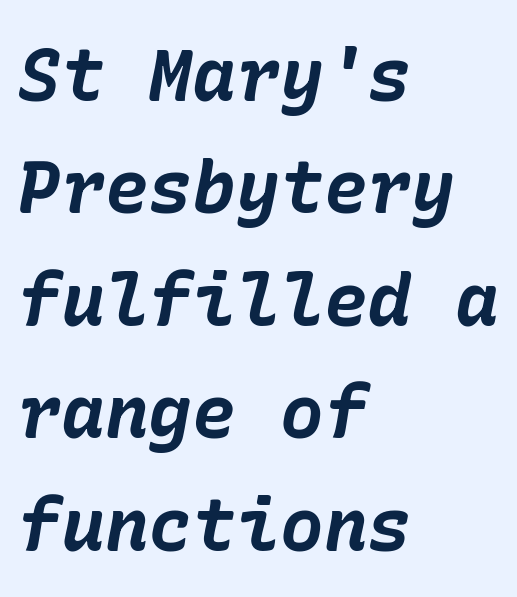
Any mark beneath the type? The region is blank. Look at the stroke-to-counter ratio: heavy, a bold. Designer's note — italics engaged. The horizontal fit of the characters is conventional and even. One-word summary of the alignment: left. The rendering uses a moderate line-height, typical for paragraphs.
